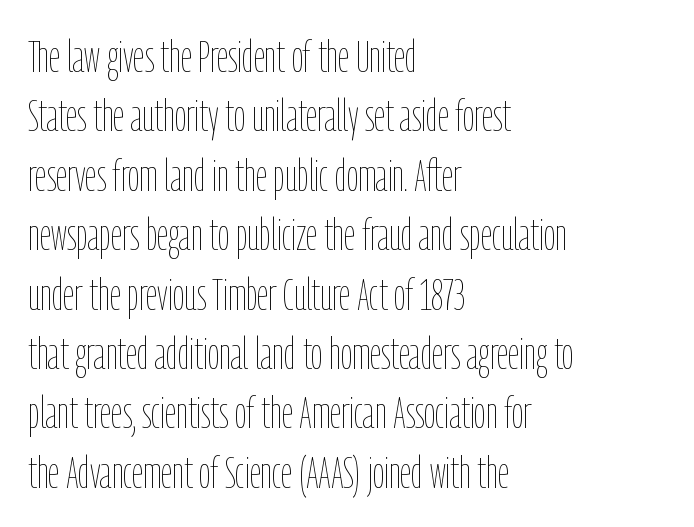
{"italic": "no", "bold": "no", "weight": "thin", "width": "condensed", "stroke_contrast": "low", "x_height": "medium", "monospaced": "no", "underline": "no", "align": "left", "line_spacing": "normal", "line_spacing_ratio": 1.32, "letter_spacing": "normal", "letter_spacing_em": 0.0, "glyph_px": 45}
